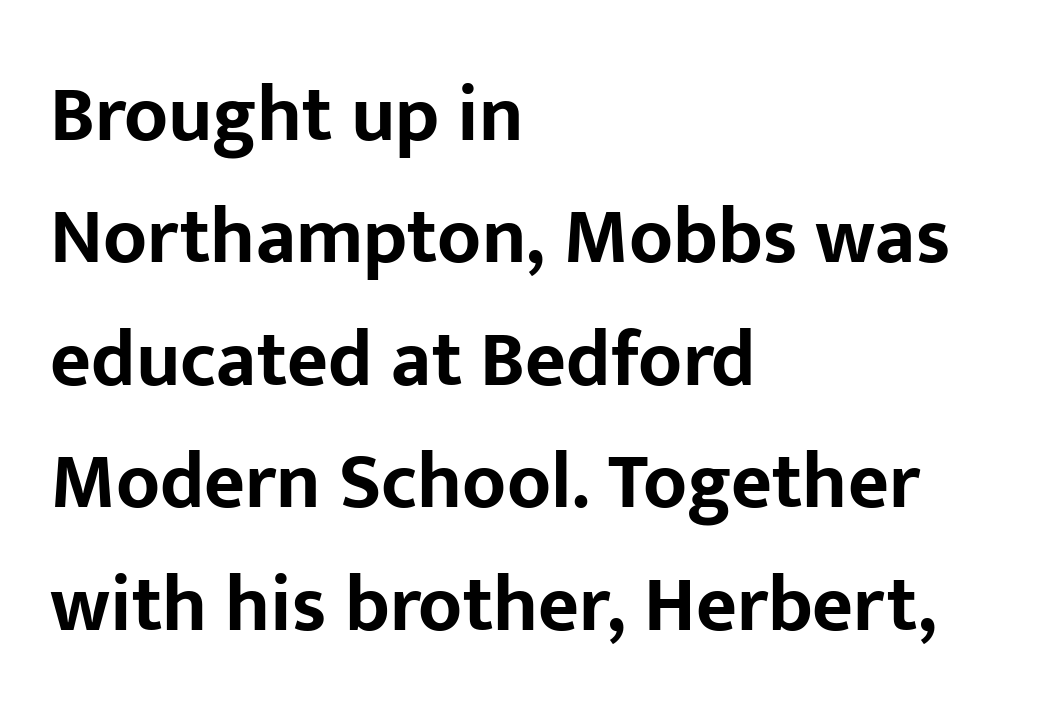
There is no visible air inserted between adjacent glyphs. The rendering uses natural spacing where letterforms have individual widths. Descenders hang freely into open space. This is sans-serif lettering, the kind often seen on screens and signage.
